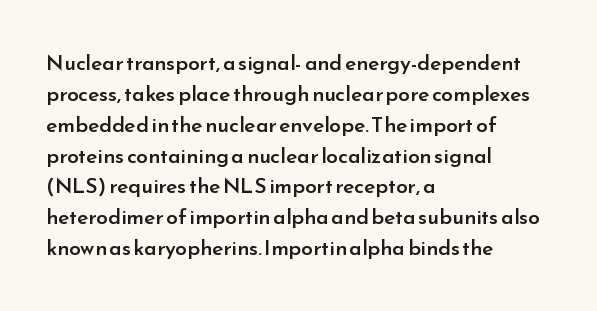
The image shows 21 px text type, upright; set left-aligned, normal line spacing (1.47x), normal letter spacing, not underlined.
